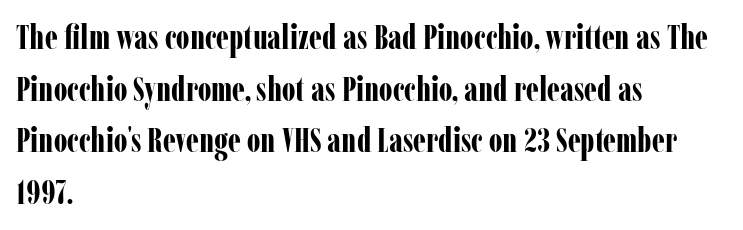
The image shows 34 px bold, condensed serif type, upright; set left-aligned, normal line spacing (1.52x), normal letter spacing, not underlined; low stroke contrast and a medium x-height.
